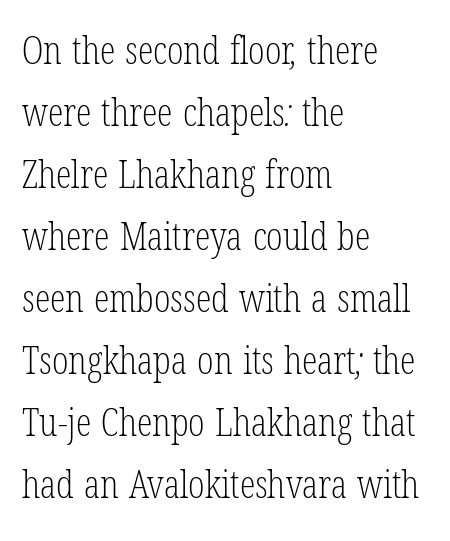
Q: Is the text bold? A: No.
Q: Is the typeface a serif or a sans-serif typeface? A: Serif.
Q: Is the text underlined? A: No.
Q: How is the paragraph aligned? A: Left-aligned.
Q: Is the spacing between letters normal or unusually wide? A: Normal.
Q: Is the spacing between lines tight, normal or loose? A: Normal.
Q: Width (condensed, normal, or wide)? A: Condensed.
Q: Stroke contrast? A: Low.
Q: x-height? A: Medium.
Q: Monospaced? A: No.
